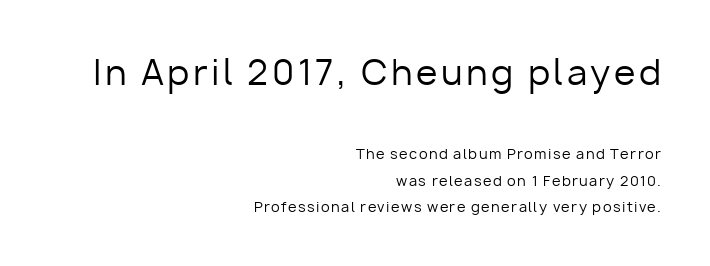
Q: Is the text bold? A: No.
Q: Is the text italic (slanted)? A: No, it is upright.
Q: Is the typeface a serif or a sans-serif typeface? A: Sans-serif.
Q: Is the text underlined? A: No.
Q: How is the paragraph aligned? A: Right-aligned.
Q: Is the spacing between lines tight, normal or loose? A: Loose.
Q: Which block of text is set in a larger size, the first (top) or the second (bottom)? A: The first (top) one.
Q: Width (condensed, normal, or wide)? A: Normal.
Q: Stroke contrast? A: Low.
Q: x-height? A: Medium.
Q: Monospaced? A: No.
